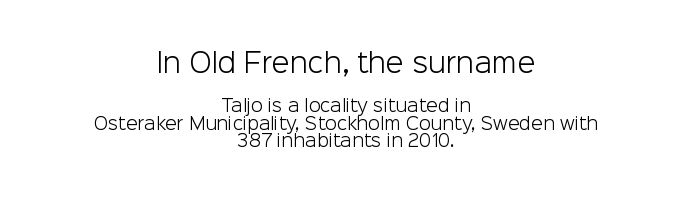
A quiet, ordinary-to-light weight characterises the typeface. This is the regular roman posture of the typeface. The line-height multiplier appears low, near solid setting. Which chunk is bigger? The first one — the top block dwarfs the bottom. Only glyphs here, with clear space below each row. In terms of letterspacing, this is plain default setting.
